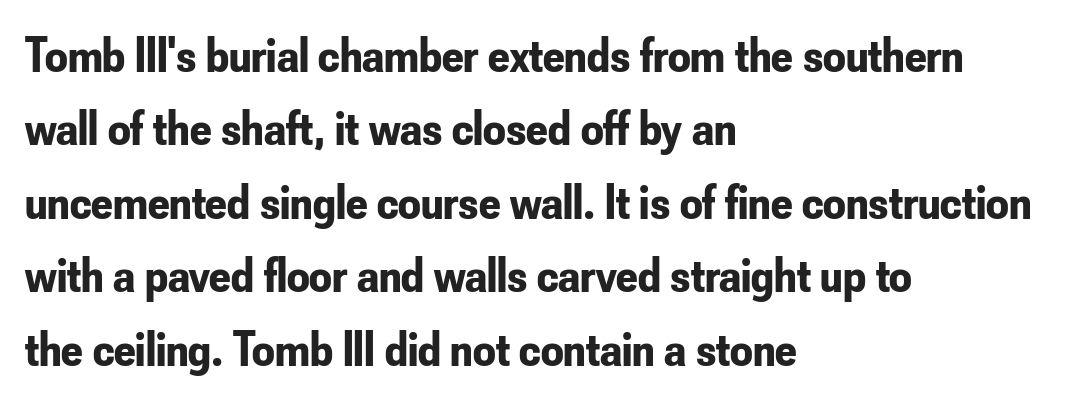
Summary of weight: heavy, a full bold. To sum up the face: it is a sans, with no serifs. The strip under each line holds only bare page. If you measured baseline to baseline, you'd find a middling distance. The passage shown is typed in a proportional face where columns would drift. Upright lettering throughout.
